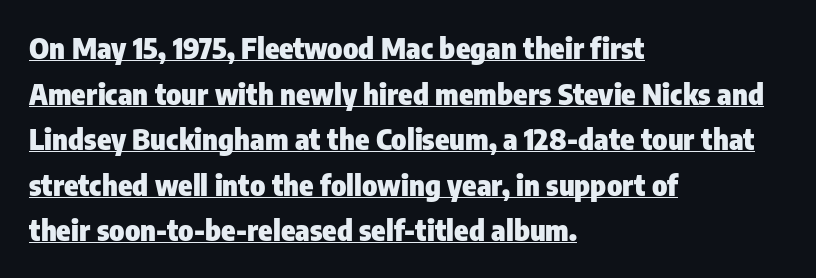
I'd call this a sans setting — the letters go barefoot. As a designer I'd log this as weight 700, bold. The lettering stays uniformly vertical, giving the passage a roman look. Proportional: the letters do not fall into vertical columns. Short note: letters normally spaced.
